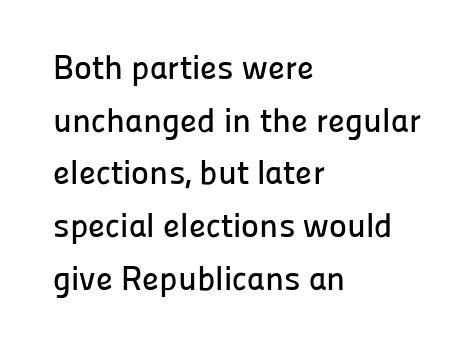
Q: Is the text italic (slanted)? A: No, it is upright.
Q: Is the typeface a serif or a sans-serif typeface? A: Sans-serif.
Q: Is the text underlined? A: No.
Q: How is the paragraph aligned? A: Left-aligned.
Q: Is the spacing between letters normal or unusually wide? A: Normal.
Q: Is the spacing between lines tight, normal or loose? A: Normal.
Q: Width (condensed, normal, or wide)? A: Normal.
Q: Stroke contrast? A: Low.
Q: x-height? A: Medium.
Q: Monospaced? A: No.
